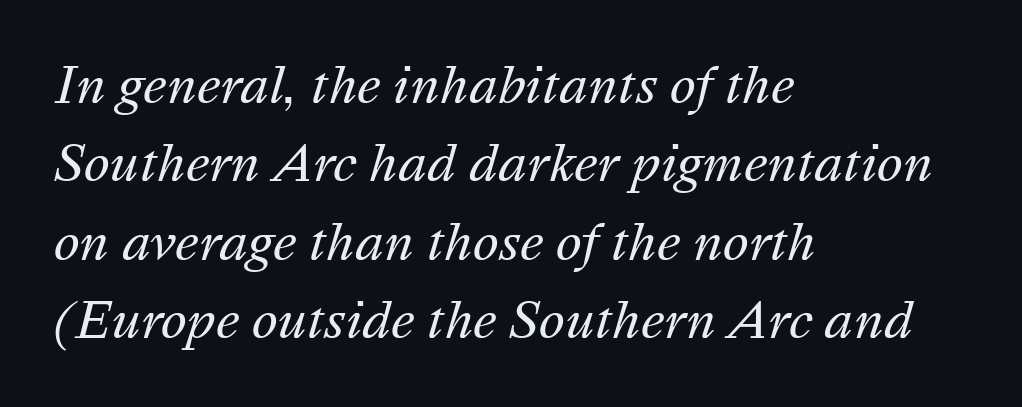
The image shows 49 px regular-weight type, italic (leaning right); set left-aligned, normal line spacing (1.6x), normal letter spacing, not underlined; medium stroke contrast and a medium x-height.
